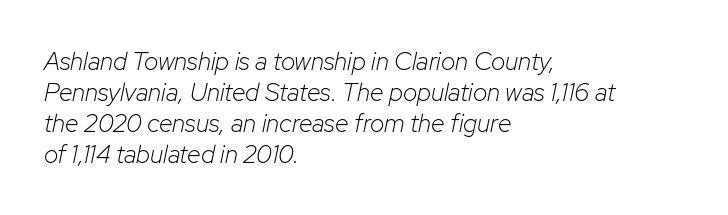
Q: Is the text bold? A: No.
Q: Is the text italic (slanted)? A: Yes, it leans right by about 12 degrees.
Q: Is the text underlined? A: No.
Q: How is the paragraph aligned? A: Left-aligned.
Q: Is the spacing between letters normal or unusually wide? A: Normal.
